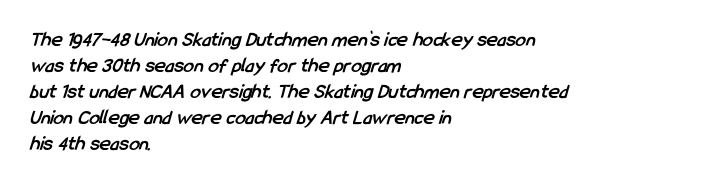
Standard letterfit; no display-style spreading of the glyphs. Look at the stroke-to-counter ratio: heavy, a bold. This rendering uses left alignment, leaving the right contour irregular. The gap between lines stays unmarked.
